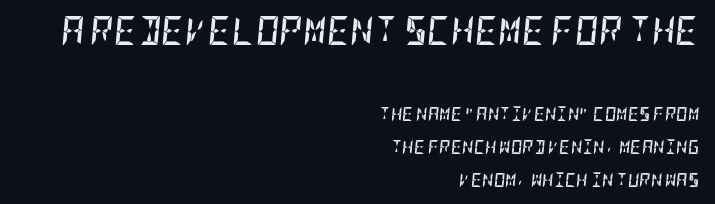
Q: Is the text bold? A: Yes.
Q: Is the text italic (slanted)? A: Yes, it leans right by about 5 degrees.
Q: Is the text underlined? A: No.
Q: How is the paragraph aligned? A: Right-aligned.
Q: Is the spacing between letters normal or unusually wide? A: Normal.
Q: Is the spacing between lines tight, normal or loose? A: Loose.
Q: Which block of text is set in a larger size, the first (top) or the second (bottom)? A: The first (top) one.
Q: Width (condensed, normal, or wide)? A: Condensed.
Q: Stroke contrast? A: Low.
Q: x-height? A: Large.
